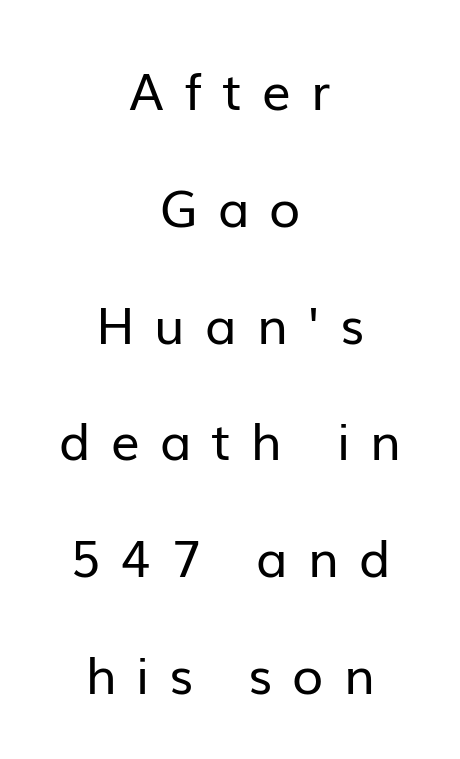
{"serif": "no", "italic": "no", "bold": "no", "weight": "regular", "width": "normal", "stroke_contrast": "low", "x_height": "medium", "monospaced": "no", "underline": "no", "align": "center", "line_spacing": "loose", "line_spacing_ratio": 2.29, "letter_spacing": "wide", "letter_spacing_em": 0.39, "glyph_px": 51}
